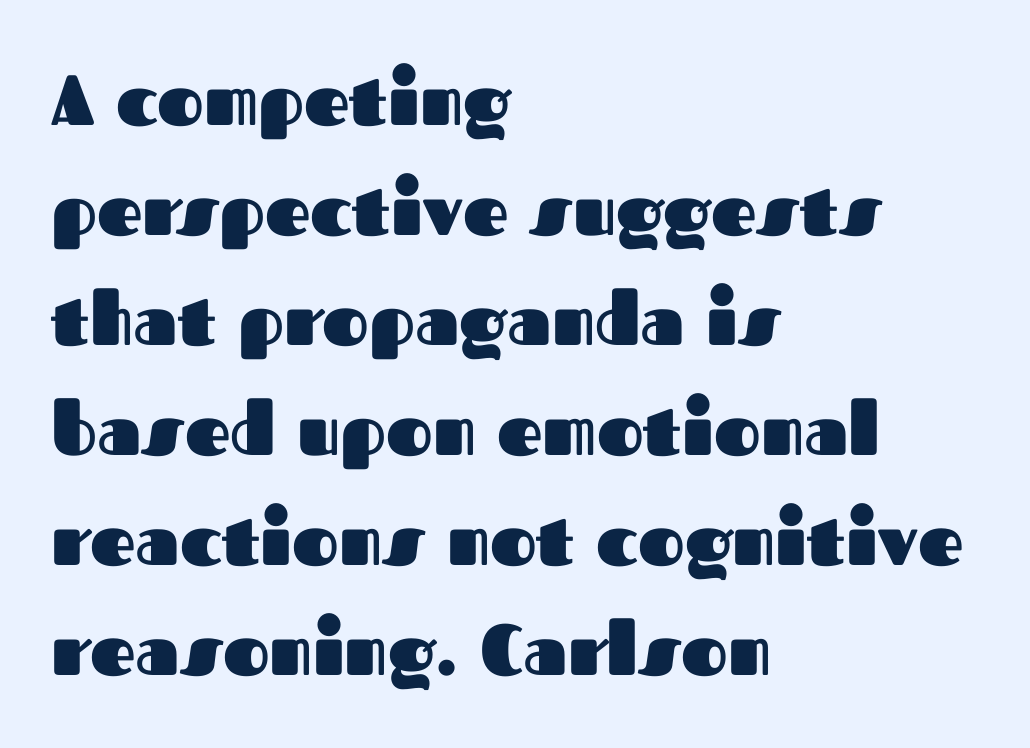
Alignment: flush left. Every stem runs plumb, perpendicular to the baseline. The rendering uses a moderate line-height, typical for paragraphs. The letters advance in unequal steps, a hallmark of proportional type. Heft: maximum for text — a bold.
